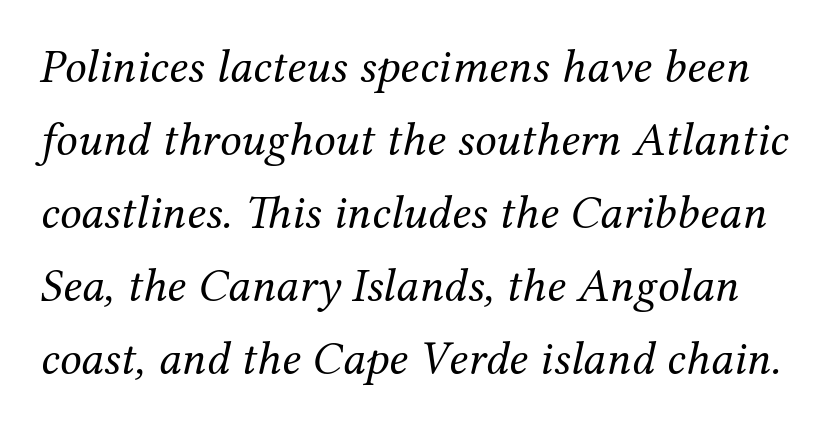
Words float on clear page, feet unadorned. Think of a printed novel: that variable character pitch is what you see here. Students, observe: this is what conventionally led text looks like. The line texture is even and compact thanks to regular tracking. These lines were composed using italics. Caption: face not bold, strokes unweighted.
